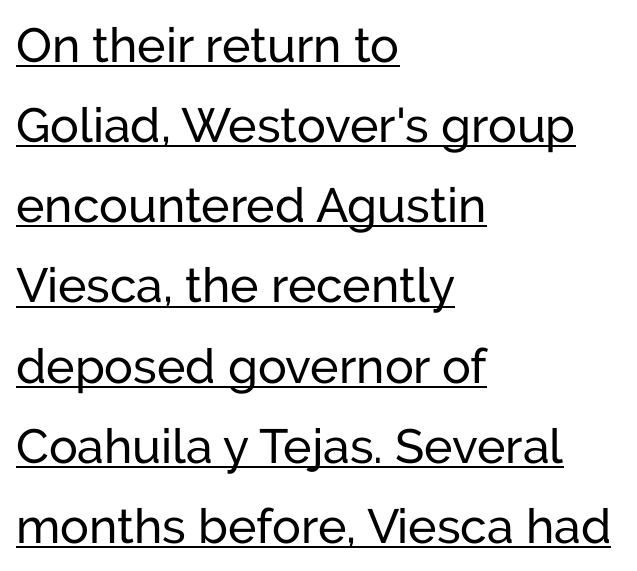
The image shows 48 px regular-weight sans-serif type, upright; set left-aligned, normal line spacing (1.67x), normal letter spacing, underlined; low stroke contrast and a medium x-height.
